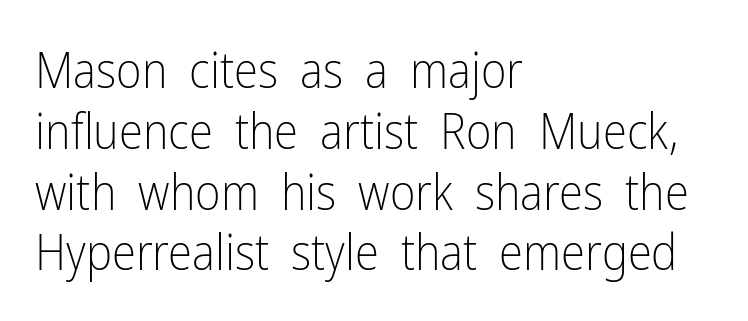
The image shows 49 px light, condensed sans-serif type, upright; set left-aligned, line spacing 1.24x, normal letter spacing, not underlined; low stroke contrast and a medium x-height.
